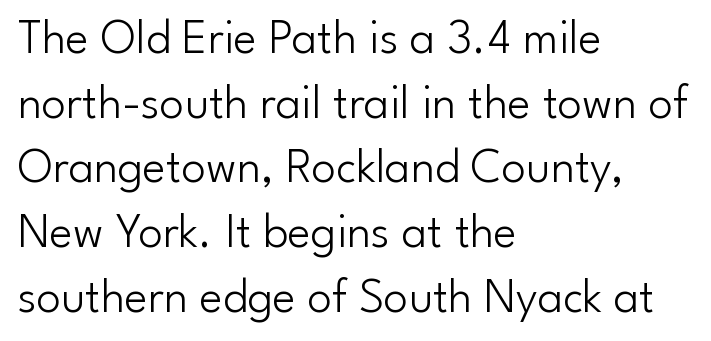
Q: Is the text bold? A: No.
Q: Is the text italic (slanted)? A: No, it is upright.
Q: Is the typeface a serif or a sans-serif typeface? A: Sans-serif.
Q: Is the text underlined? A: No.
Q: How is the paragraph aligned? A: Left-aligned.
Q: Is the spacing between letters normal or unusually wide? A: Normal.
Q: Is the spacing between lines tight, normal or loose? A: Normal.
Q: Width (condensed, normal, or wide)? A: Normal.
Q: Stroke contrast? A: Low.
Q: x-height? A: Small.
Q: Monospaced? A: No.
